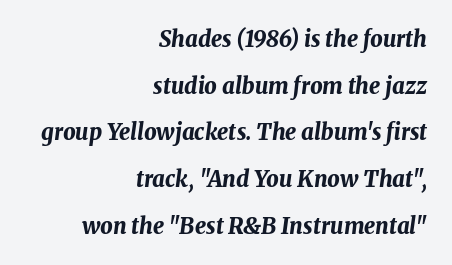
Each word holds together tightly as a unit, with standard inter-letter gaps. Has an underline been added? It has not. Honestly, the rows look like they've been pulled way apart. Italic? Definitely — the glyphs are oblique.
